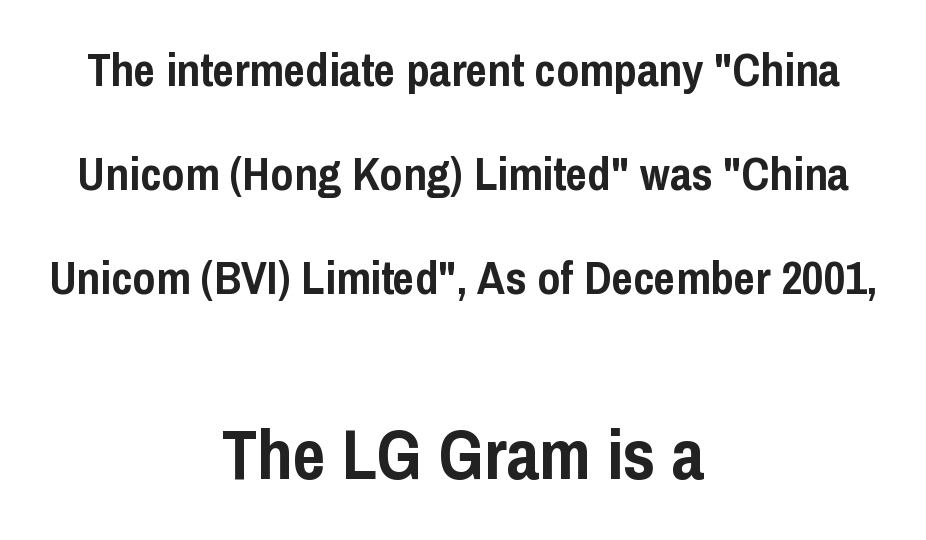
{"serif": "no", "italic": "no", "bold": "yes", "weight": "semibold", "width": "condensed", "stroke_contrast": "low", "x_height": "medium", "monospaced": "no", "underline": "no", "align": "center", "line_spacing": "loose", "line_spacing_ratio": 2.21, "letter_spacing": "normal", "letter_spacing_em": 0.0, "larger_block": "second", "size_ratio": 1.51, "glyph_px": 71}
